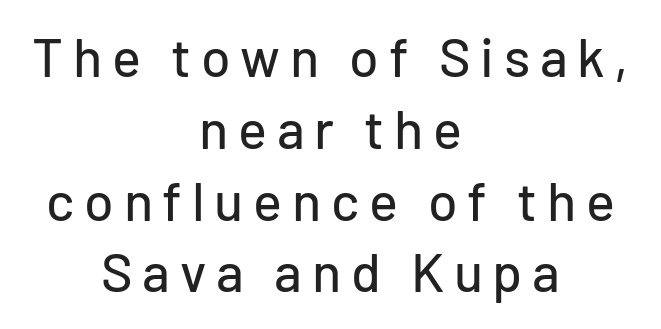
The image shows 54 px sans-serif type, upright; set centered, normal line spacing (1.33x), not underlined; low stroke contrast and a medium x-height.
